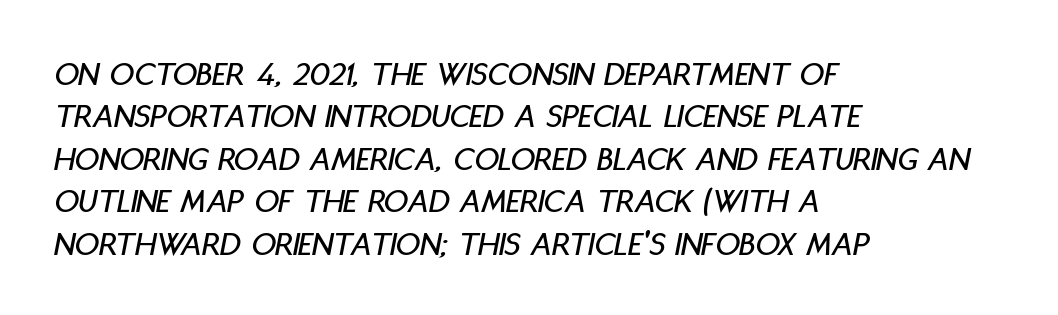
Descenders hang freely into open space. All the whitespace from short lines collects on the right. Vertical spacing — default. A typesetter would call this zero additional tracking.
